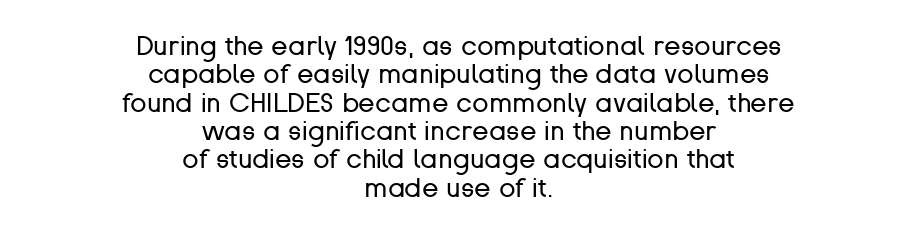
The lines are quadded center. The lettering stays uniformly vertical, giving the passage a roman look. Vertical stems look standard width or narrower in stroke. This rendering leaves character spacing at its baseline value. Compared with typical paragraphs, the rows here are closer together. Check under the words: just untouched page.
